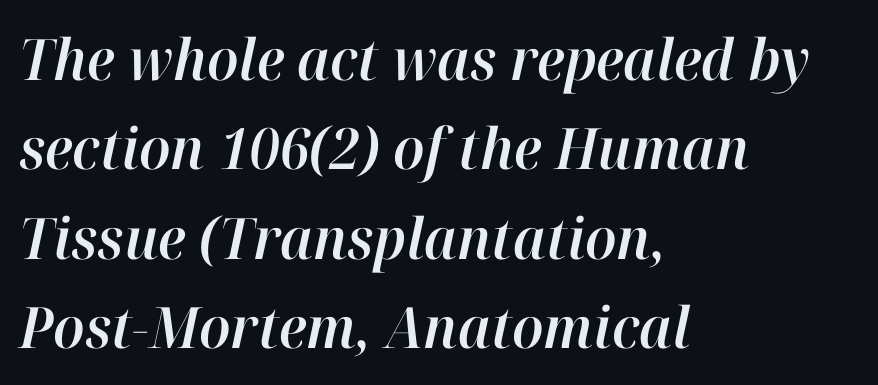
Q: Is the text italic (slanted)? A: Yes, it leans right by about 12 degrees.
Q: Is the text underlined? A: No.
Q: How is the paragraph aligned? A: Left-aligned.
Q: Is the spacing between letters normal or unusually wide? A: Normal.
Q: Is the spacing between lines tight, normal or loose? A: Normal.
Q: Width (condensed, normal, or wide)? A: Normal.
Q: Stroke contrast? A: High.
Q: x-height? A: Medium.
Q: Monospaced? A: No.
